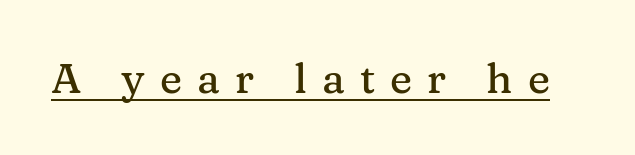
{"serif": "yes", "italic": "no", "width": "normal", "stroke_contrast": "medium", "x_height": "medium", "monospaced": "no", "underline": "yes", "letter_spacing": "wide", "letter_spacing_em": 0.36, "glyph_px": 42}
